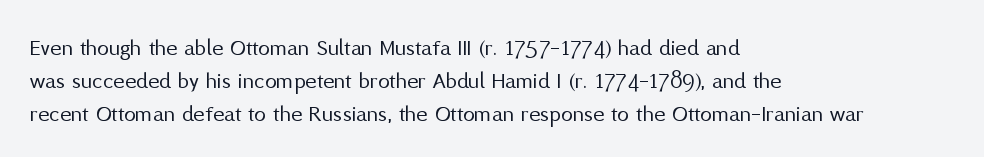
{"italic": "no", "bold": "no", "underline": "no", "align": "left", "line_spacing": "normal", "line_spacing_ratio": 1.38, "letter_spacing": "normal", "letter_spacing_em": 0.0, "glyph_px": 24}
